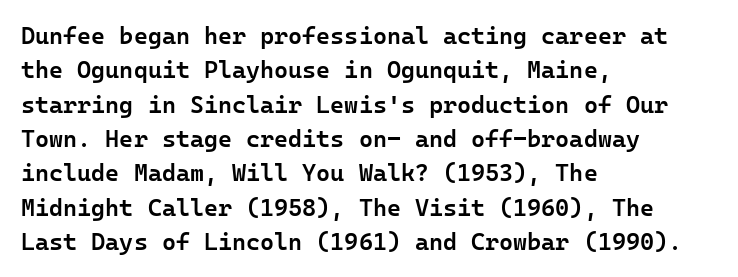
{"italic": "no", "bold": "semi", "underline": "no", "align": "left", "line_spacing": "normal", "line_spacing_ratio": 1.43, "letter_spacing": "normal", "letter_spacing_em": 0.0, "glyph_px": 24}
